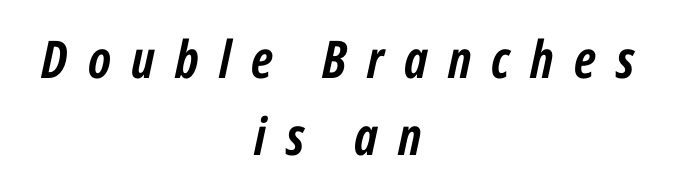
The letters advance in unequal steps, a hallmark of proportional type. A normal amount of white space separates one row of letters from the next. There's an unmistakable incline to the writing here. The words here are not underlined. Letter spacing: wide. Every letter is thick-stroked: bold, no question.
